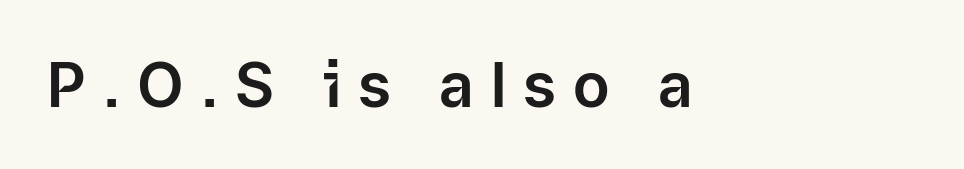
{"serif": "no", "italic": "no", "width": "normal", "stroke_contrast": "low", "x_height": "medium", "monospaced": "no", "underline": "no", "align": "left", "letter_spacing": "wide", "letter_spacing_em": 0.28, "glyph_px": 61}
